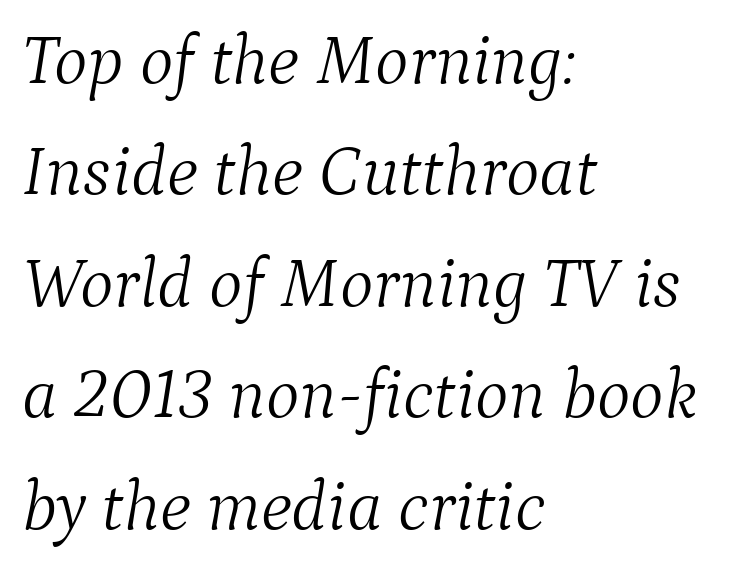
Inter-character spacing is left at the font's built-in metrics. Evenly set lines give the paragraph a standard silhouette. The passage shown leans; its letterforms are oblique. Stroke mass is kept to a normal reading level or below. All the whitespace from short lines collects on the right.
